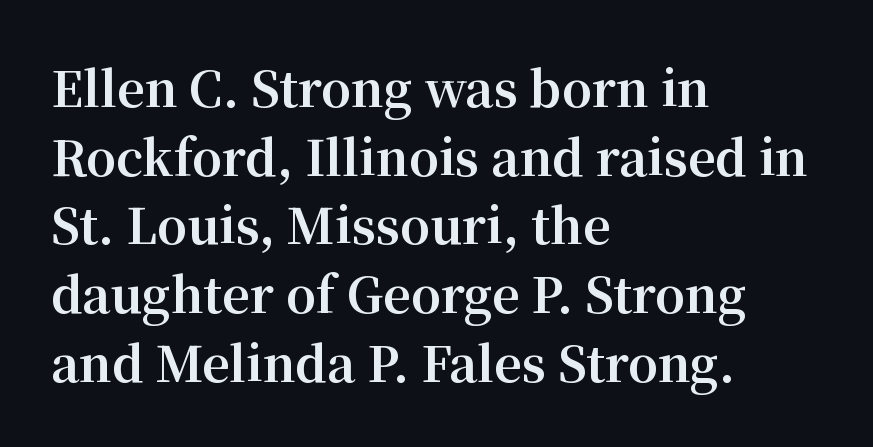
Q: Is the text bold? A: Yes.
Q: Is the text italic (slanted)? A: No, it is upright.
Q: Is the typeface a serif or a sans-serif typeface? A: Serif.
Q: Is the text underlined? A: No.
Q: How is the paragraph aligned? A: Left-aligned.
Q: Is the spacing between letters normal or unusually wide? A: Normal.
Q: Is the spacing between lines tight, normal or loose? A: Normal.
Q: Width (condensed, normal, or wide)? A: Normal.
Q: Stroke contrast? A: Medium.
Q: x-height? A: Medium.
Q: Monospaced? A: No.
